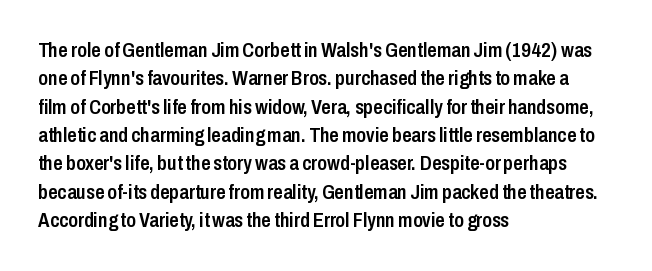
Q: Is the text bold? A: Semi-bold.
Q: Is the text italic (slanted)? A: No, it is upright.
Q: Is the text underlined? A: No.
Q: How is the paragraph aligned? A: Left-aligned.
Q: Is the spacing between letters normal or unusually wide? A: Normal.
Q: Is the spacing between lines tight, normal or loose? A: Normal.
